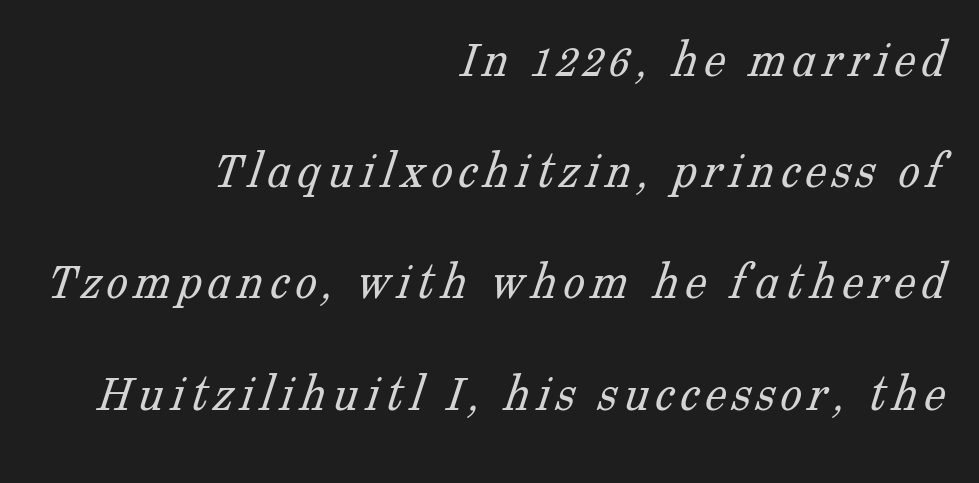
{"serif": "yes", "bold": "no", "weight": "light", "width": "normal", "stroke_contrast": "low", "x_height": "medium", "monospaced": "no", "underline": "no", "align": "right", "line_spacing": "loose", "line_spacing_ratio": 2.06, "glyph_px": 54}
